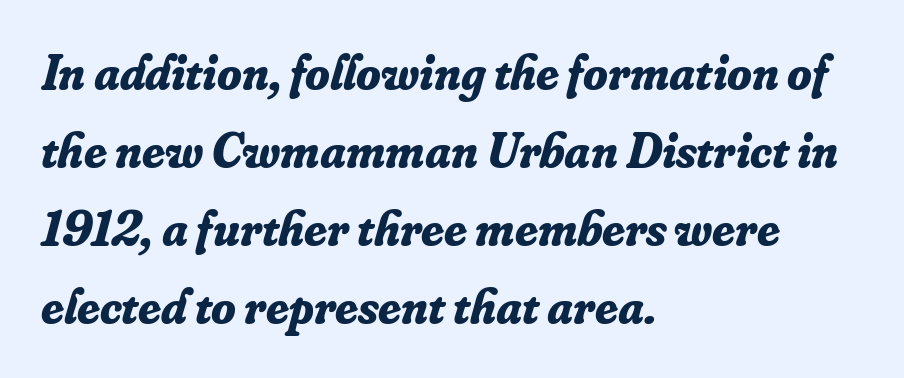
Q: Is the text bold? A: Yes.
Q: Is the text italic (slanted)? A: Yes, it leans right by about 16 degrees.
Q: Is the typeface a serif or a sans-serif typeface? A: Serif.
Q: Is the text underlined? A: No.
Q: How is the paragraph aligned? A: Left-aligned.
Q: Is the spacing between letters normal or unusually wide? A: Normal.
Q: Is the spacing between lines tight, normal or loose? A: Normal.
Q: Width (condensed, normal, or wide)? A: Normal.
Q: Stroke contrast? A: Low.
Q: x-height? A: Small.
Q: Monospaced? A: No.
